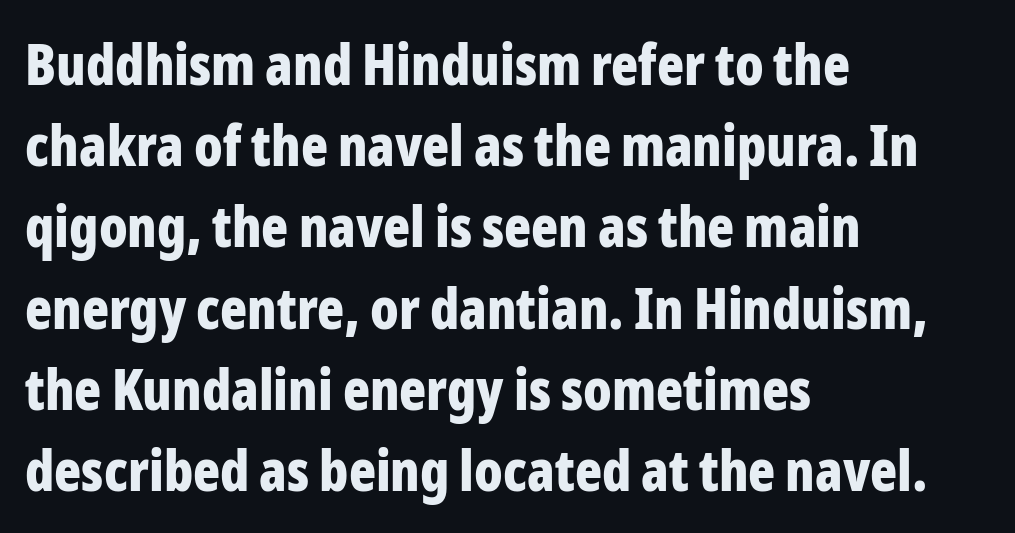
Q: Is the text bold? A: Yes.
Q: Is the text italic (slanted)? A: No, it is upright.
Q: Is the typeface a serif or a sans-serif typeface? A: Sans-serif.
Q: Is the text underlined? A: No.
Q: How is the paragraph aligned? A: Left-aligned.
Q: Is the spacing between letters normal or unusually wide? A: Normal.
Q: Is the spacing between lines tight, normal or loose? A: Normal.
Q: Width (condensed, normal, or wide)? A: Condensed.
Q: Stroke contrast? A: Low.
Q: x-height? A: Medium.
Q: Monospaced? A: No.
